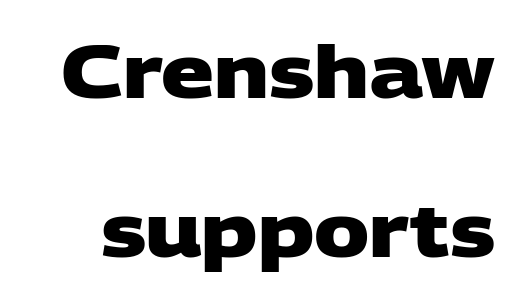
Q: Is the text bold? A: Yes.
Q: Is the typeface a serif or a sans-serif typeface? A: Sans-serif.
Q: Is the text underlined? A: No.
Q: Is the spacing between letters normal or unusually wide? A: Normal.
Q: Is the spacing between lines tight, normal or loose? A: Loose.
Q: Width (condensed, normal, or wide)? A: Wide.
Q: Stroke contrast? A: Low.
Q: x-height? A: Large.
Q: Monospaced? A: No.
